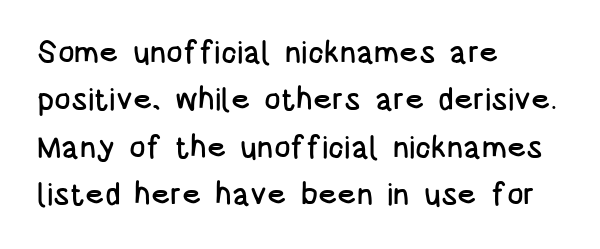
{"serif": "no", "italic": "no", "width": "condensed", "stroke_contrast": "low", "x_height": "large", "monospaced": "no", "underline": "no", "align": "left", "line_spacing": "normal", "line_spacing_ratio": 1.53, "letter_spacing": "normal", "letter_spacing_em": 0.0, "glyph_px": 31}
